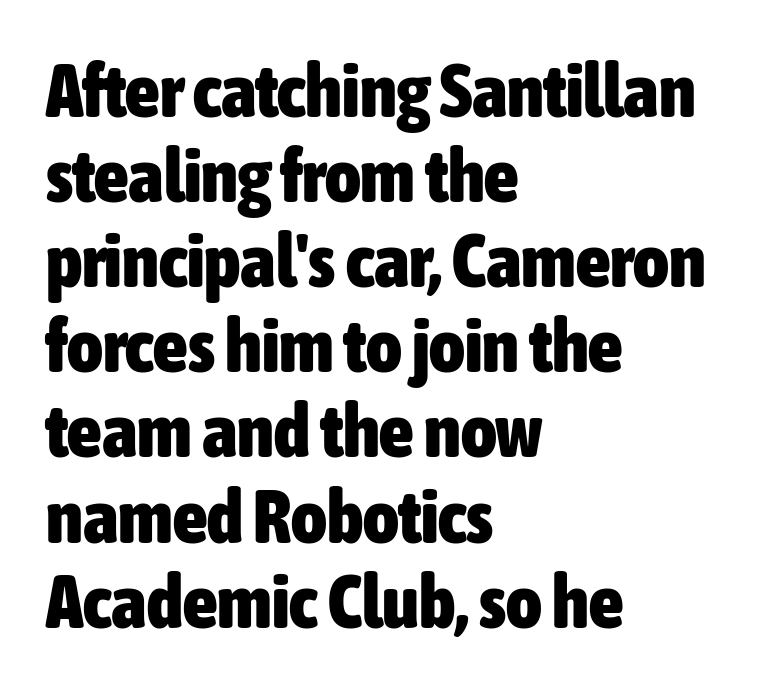
Q: Is the text bold? A: Yes.
Q: Is the text italic (slanted)? A: No, it is upright.
Q: Is the typeface a serif or a sans-serif typeface? A: Sans-serif.
Q: Is the text underlined? A: No.
Q: How is the paragraph aligned? A: Left-aligned.
Q: Is the spacing between letters normal or unusually wide? A: Normal.
Q: Is the spacing between lines tight, normal or loose? A: Tight.
Q: Width (condensed, normal, or wide)? A: Condensed.
Q: Stroke contrast? A: Low.
Q: x-height? A: Medium.
Q: Monospaced? A: No.
